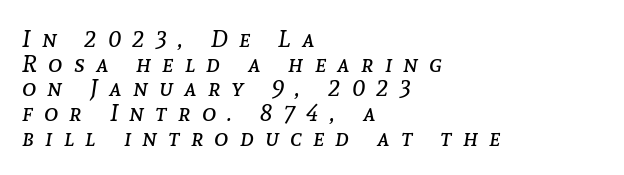
{"italic": "yes", "lean": "right", "slant_degrees": 8, "bold": "no", "underline": "no", "align": "left", "line_spacing": "tight", "line_spacing_ratio": 1.03, "letter_spacing": "wide", "letter_spacing_em": 0.47, "glyph_px": 24}
